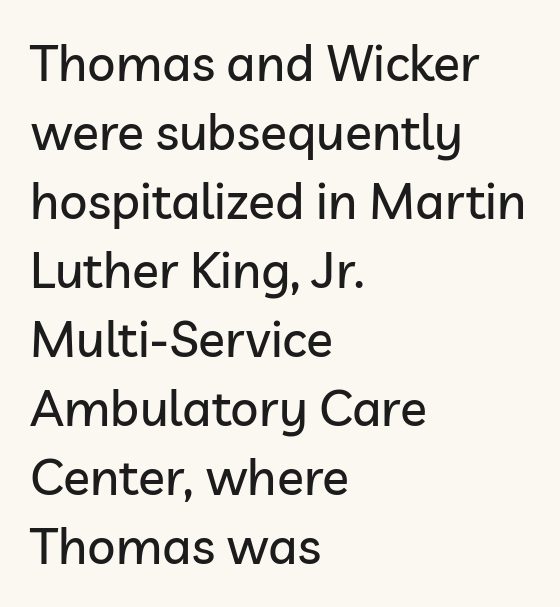
{"serif": "no", "italic": "no", "width": "normal", "stroke_contrast": "low", "x_height": "medium", "monospaced": "no", "underline": "no", "align": "left", "line_spacing": "normal", "line_spacing_ratio": 1.38, "letter_spacing": "normal", "letter_spacing_em": 0.0, "glyph_px": 50}
